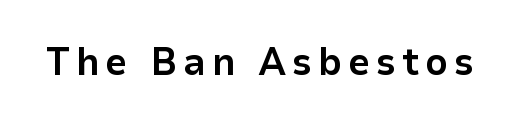
The image shows 39 px bold sans-serif type, upright; set not underlined; low stroke contrast and a medium x-height.
